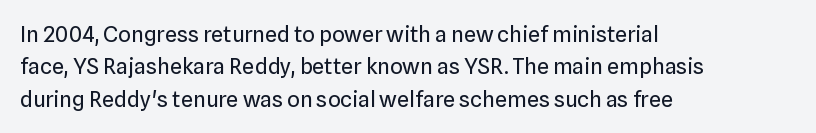
{"italic": "no", "bold": "no", "underline": "no", "align": "left", "line_spacing": "normal", "line_spacing_ratio": 1.47, "letter_spacing": "normal", "letter_spacing_em": 0.0, "glyph_px": 22}
